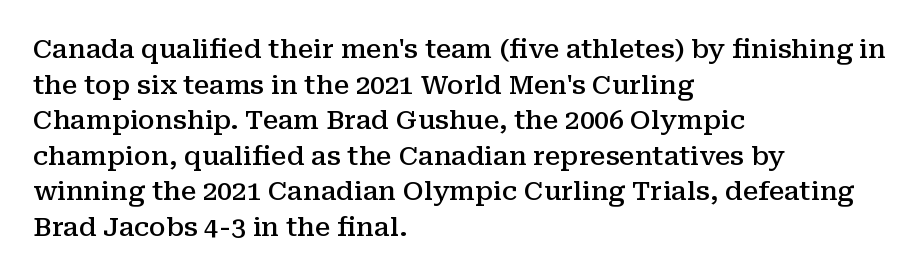
The image shows 26 px text type, upright; set left-aligned, normal line spacing (1.37x), normal letter spacing, not underlined.
